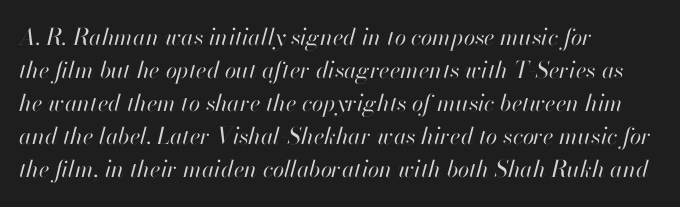
{"italic": "yes", "lean": "right", "slant_degrees": 13, "bold": "no", "underline": "no", "align": "left", "line_spacing": "normal", "line_spacing_ratio": 1.44, "letter_spacing": "normal", "letter_spacing_em": 0.0, "glyph_px": 23}
